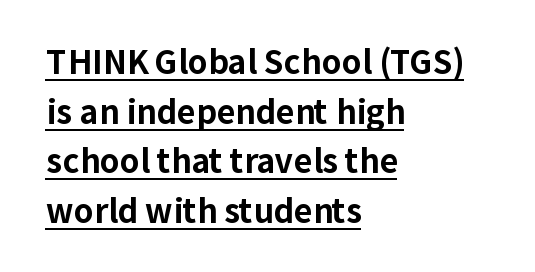
This sample carries an underscore along the baseline area. Nothing unusual about the tracking: characters are spaced as the font intends. Which margin do the lines hug? The left one — the right edge is uneven. The specimen reads as upright at a glance. Typesetter's note: full bold, strokes at maximum text heaviness. Looks like regular typesetting: each glyph gets only the width it needs.
